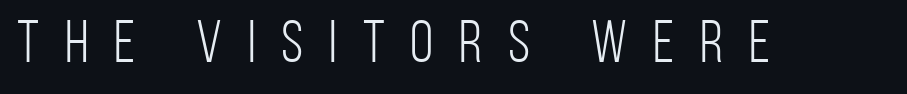
{"serif": "no", "italic": "no", "bold": "no", "weight": "light", "width": "condensed", "stroke_contrast": "low", "x_height": "large", "monospaced": "no", "underline": "no", "letter_spacing": "wide", "letter_spacing_em": 0.43, "glyph_px": 60}
